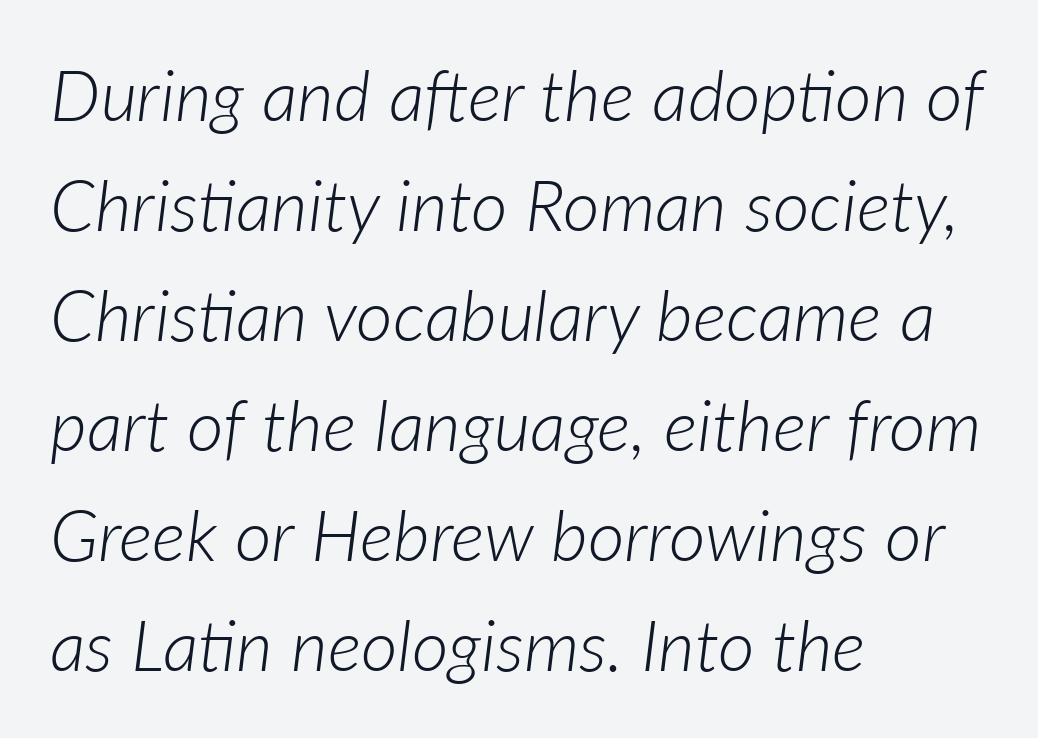
Q: Is the text bold? A: No.
Q: Is the text italic (slanted)? A: Yes, it leans right by about 7 degrees.
Q: Is the text underlined? A: No.
Q: How is the paragraph aligned? A: Left-aligned.
Q: Is the spacing between letters normal or unusually wide? A: Normal.
Q: Is the spacing between lines tight, normal or loose? A: Normal.
Q: Width (condensed, normal, or wide)? A: Normal.
Q: Stroke contrast? A: Low.
Q: x-height? A: Medium.
Q: Monospaced? A: No.
